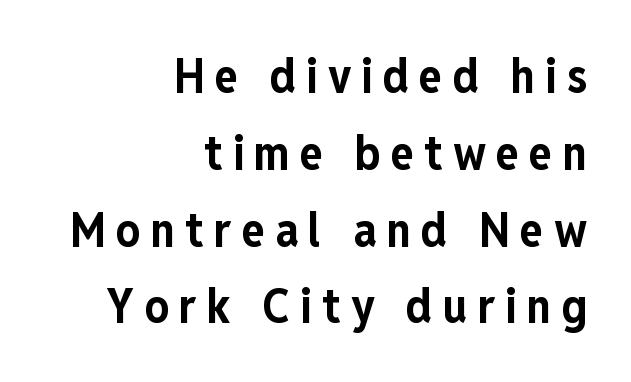
I'd call this a sans setting — the letters go barefoot. Unlike italic type, these characters show no tilt at all. Students, observe: this is what conventionally led text looks like. Varying glyph widths throughout — classic text-font behaviour.
